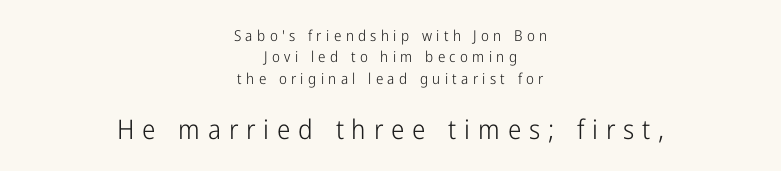
{"italic": "no", "bold": "no", "underline": "no", "align": "center", "line_spacing": "normal", "line_spacing_ratio": 1.43, "letter_spacing": "wide", "letter_spacing_em": 0.29, "larger_block": "second", "size_ratio": 1.8, "glyph_px": 27}
